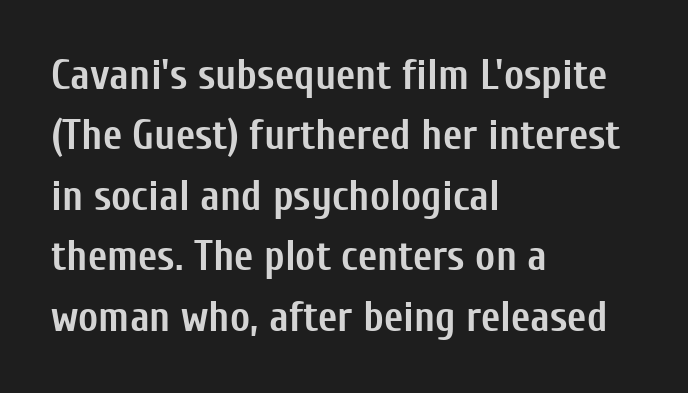
{"serif": "no", "italic": "no", "bold": "yes", "weight": "semibold", "width": "condensed", "stroke_contrast": "low", "x_height": "medium", "monospaced": "no", "underline": "no", "align": "left", "line_spacing": "normal", "line_spacing_ratio": 1.44, "letter_spacing": "normal", "letter_spacing_em": 0.0, "glyph_px": 42}
